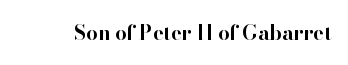
Q: Is the text bold? A: Yes.
Q: Is the text italic (slanted)? A: No, it is upright.
Q: Is the text underlined? A: No.
Q: Is the spacing between letters normal or unusually wide? A: Normal.
